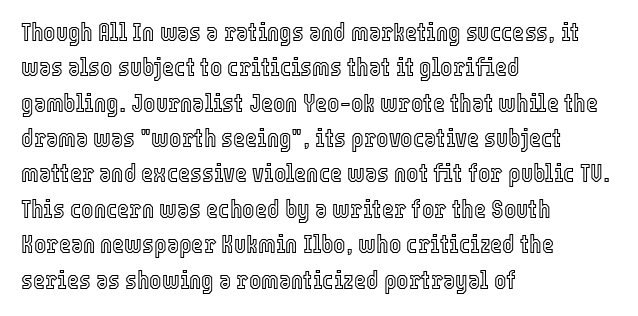
{"italic": "no", "underline": "no", "align": "left", "line_spacing": "normal", "line_spacing_ratio": 1.36, "letter_spacing": "normal", "letter_spacing_em": 0.0, "glyph_px": 26}
